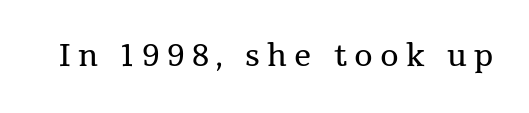
Q: Is the text bold? A: No.
Q: Is the text italic (slanted)? A: No, it is upright.
Q: Is the typeface a serif or a sans-serif typeface? A: Serif.
Q: Is the text underlined? A: No.
Q: Is the spacing between letters normal or unusually wide? A: Unusually wide.
Q: Width (condensed, normal, or wide)? A: Normal.
Q: Stroke contrast? A: Medium.
Q: x-height? A: Medium.
Q: Monospaced? A: No.
